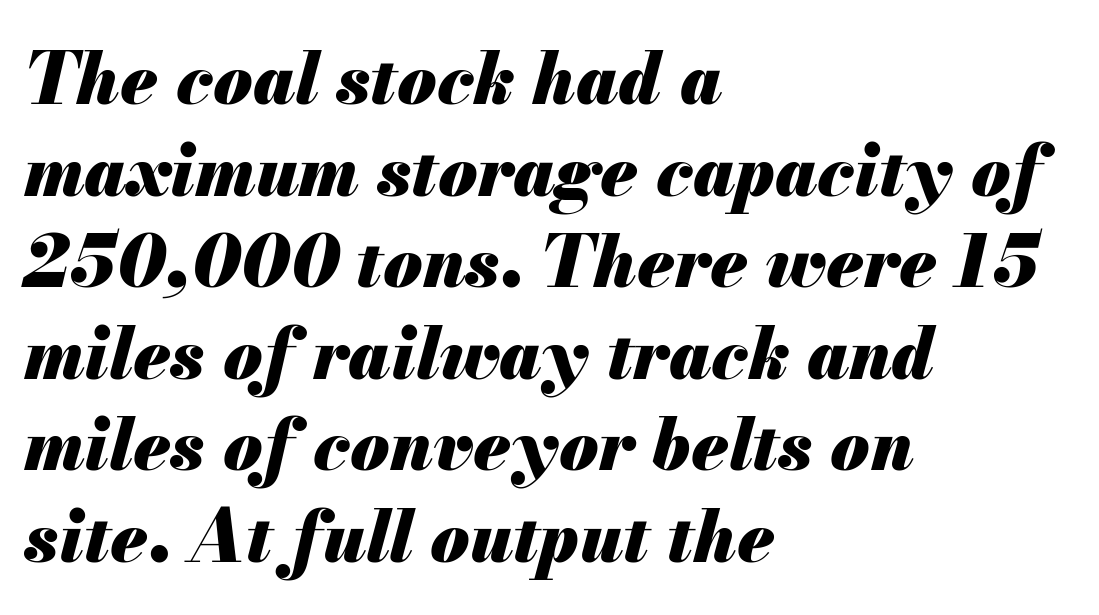
{"italic": "yes", "lean": "right", "slant_degrees": 13, "bold": "yes", "weight": "heavy", "width": "normal", "stroke_contrast": "medium", "x_height": "small", "monospaced": "no", "underline": "no", "align": "left", "line_spacing": "normal", "line_spacing_ratio": 1.29, "letter_spacing": "normal", "letter_spacing_em": 0.0, "glyph_px": 71}
